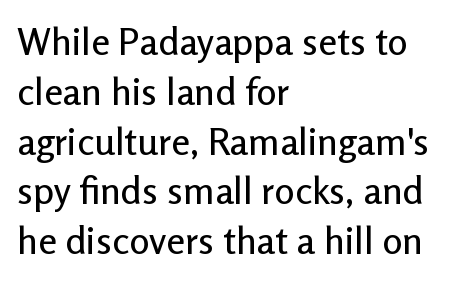
The image shows 38 px sans-serif type, upright; set left-aligned, normal line spacing (1.31x), normal letter spacing, not underlined; low stroke contrast and a medium x-height.
